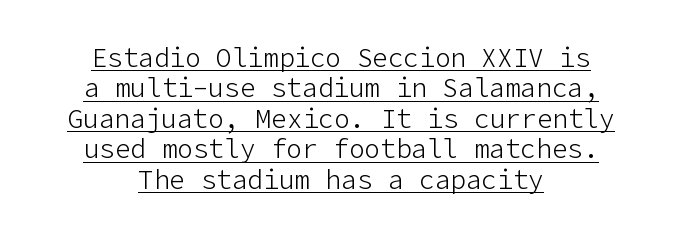
Q: Is the text bold? A: No.
Q: Is the text italic (slanted)? A: No, it is upright.
Q: Is the text underlined? A: Yes.
Q: How is the paragraph aligned? A: Centered.
Q: Is the spacing between letters normal or unusually wide? A: Normal.
